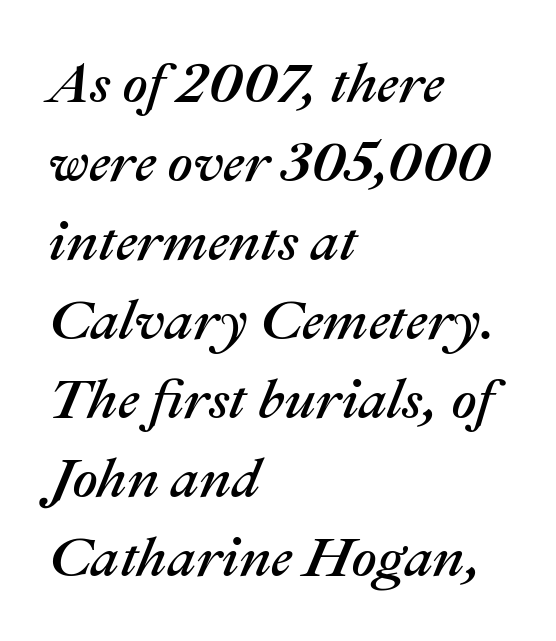
Q: Is the text italic (slanted)? A: Yes, it leans right by about 22 degrees.
Q: Is the text underlined? A: No.
Q: How is the paragraph aligned? A: Left-aligned.
Q: Is the spacing between letters normal or unusually wide? A: Normal.
Q: Is the spacing between lines tight, normal or loose? A: Normal.
Q: Width (condensed, normal, or wide)? A: Normal.
Q: Stroke contrast? A: Medium.
Q: x-height? A: Medium.
Q: Monospaced? A: No.
